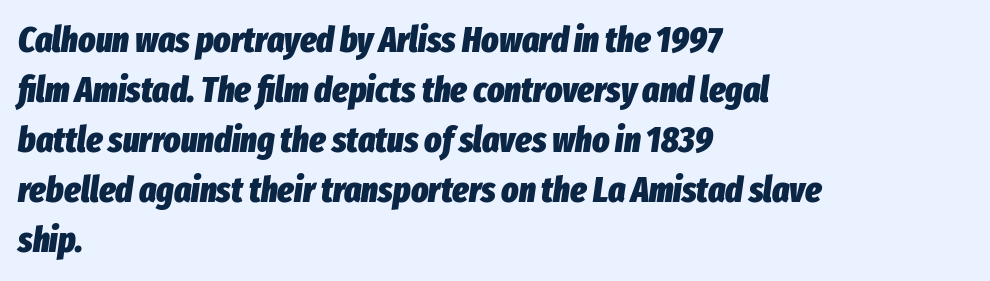
Glyph-to-glyph distance matches everyday printed text. This rendering uses left alignment, leaving the right contour irregular. The letters are slanted; this is an italic face. The rendering uses natural spacing where letterforms have individual widths. Heavy-handed strokes throughout: this text is bold.
